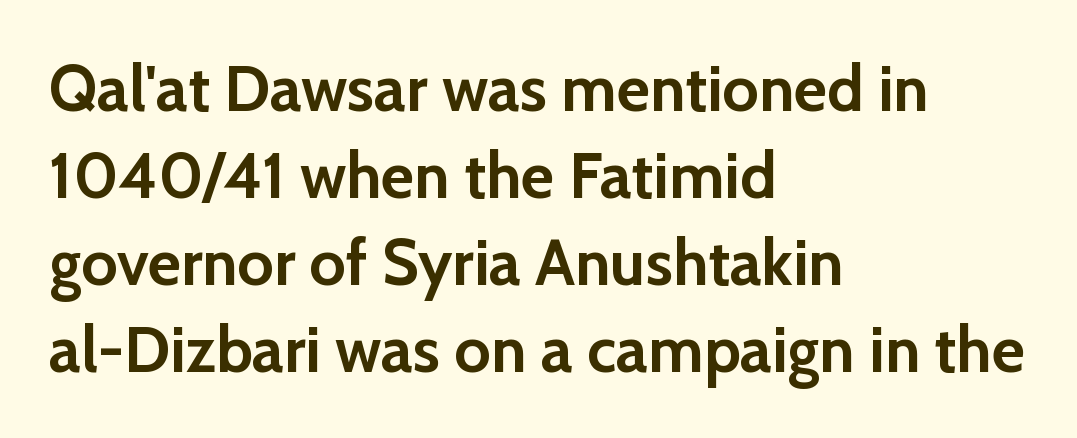
{"serif": "no", "italic": "no", "bold": "yes", "weight": "semibold", "width": "normal", "stroke_contrast": "low", "x_height": "medium", "monospaced": "no", "underline": "no", "align": "left", "line_spacing": "normal", "line_spacing_ratio": 1.36, "letter_spacing": "normal", "letter_spacing_em": 0.0, "glyph_px": 64}
